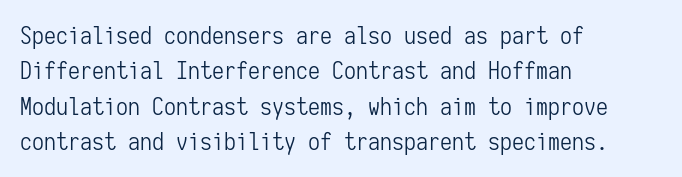
Q: Is the text bold? A: No.
Q: Is the text italic (slanted)? A: No, it is upright.
Q: Is the text underlined? A: No.
Q: How is the paragraph aligned? A: Left-aligned.
Q: Is the spacing between letters normal or unusually wide? A: Normal.
Q: Is the spacing between lines tight, normal or loose? A: Normal.
